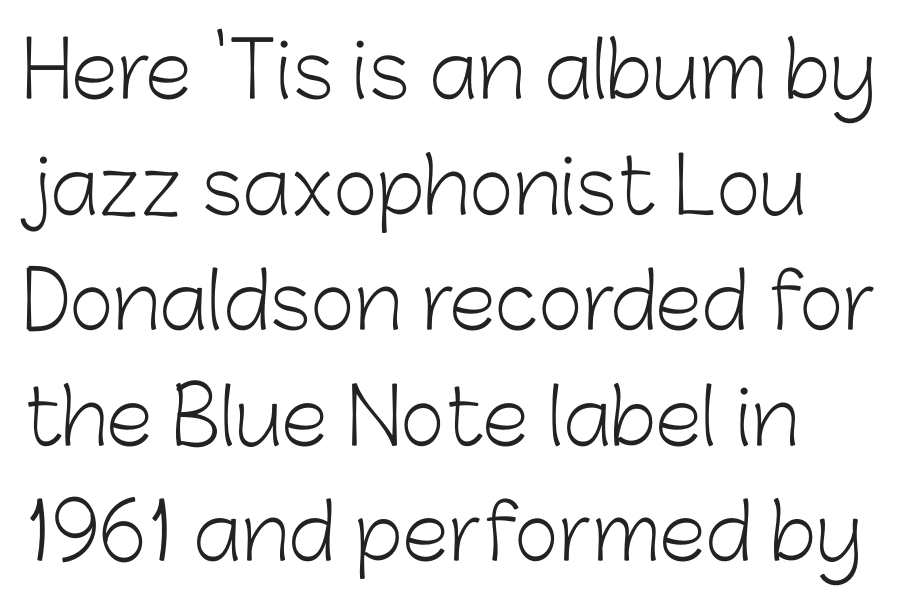
Nope, not italic — everything's standing straight. No heavy texture on the line: the type isn't bold. How would I describe the line gaps? Plain and ordinary. A sans-serif font was chosen for this passage. The gap between lines stays unmarked. Character widths vary here, with narrow letters taking less room than wide ones.
